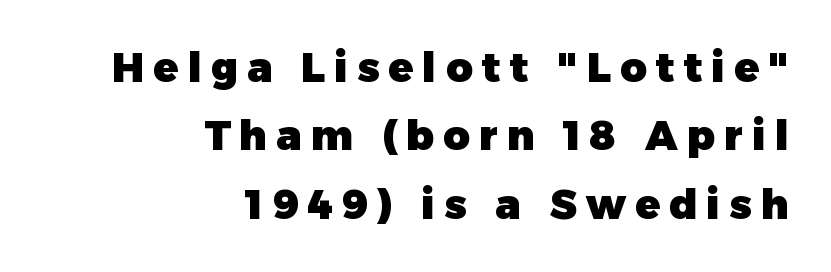
{"serif": "no", "italic": "no", "bold": "yes", "weight": "heavy", "width": "normal", "stroke_contrast": "low", "x_height": "medium", "monospaced": "no", "underline": "no", "align": "right", "line_spacing": "normal", "line_spacing_ratio": 1.67, "letter_spacing": "wide", "letter_spacing_em": 0.22, "glyph_px": 41}
